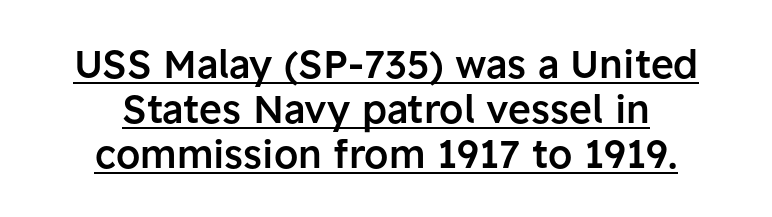
A sans-serif font was chosen for this passage. This is the regular roman posture of the typeface. Students, note that the glyphs here touch the page at normal intervals. The rendering uses the underline text-decoration.
